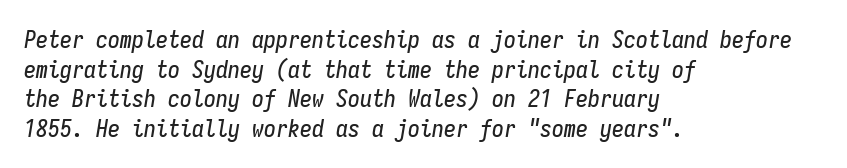
This is oblique type, the kind used for emphasis or titles. The passage shown has conventional tracking throughout. The lines in this sample share a left origin and differ only in where they stop. The space beneath each line is pristine and unruled.
